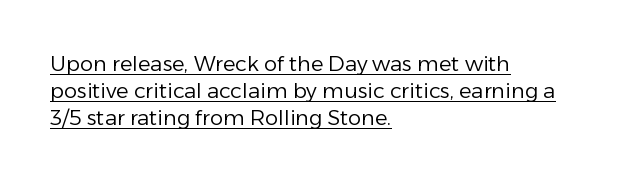
{"italic": "no", "bold": "no", "underline": "yes", "align": "left", "line_spacing": "normal", "line_spacing_ratio": 1.28, "letter_spacing": "normal", "letter_spacing_em": 0.0, "glyph_px": 21}
